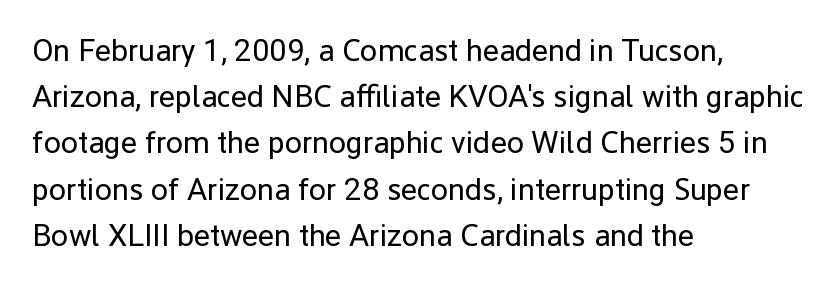
Q: Is the text bold? A: No.
Q: Is the text italic (slanted)? A: No, it is upright.
Q: Is the typeface a serif or a sans-serif typeface? A: Sans-serif.
Q: Is the text underlined? A: No.
Q: How is the paragraph aligned? A: Left-aligned.
Q: Is the spacing between letters normal or unusually wide? A: Normal.
Q: Is the spacing between lines tight, normal or loose? A: Normal.
Q: Width (condensed, normal, or wide)? A: Normal.
Q: Stroke contrast? A: Low.
Q: x-height? A: Medium.
Q: Monospaced? A: No.
